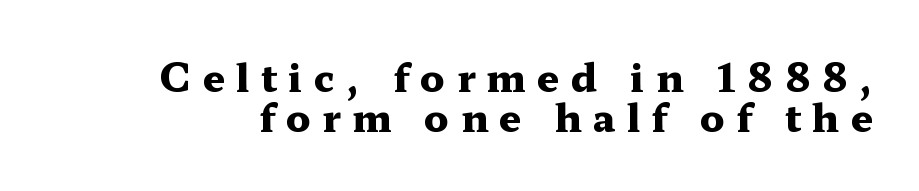
{"serif": "yes", "italic": "no", "bold": "yes", "weight": "heavy", "width": "wide", "stroke_contrast": "medium", "x_height": "medium", "monospaced": "no", "underline": "no", "line_spacing": "tight", "line_spacing_ratio": 1.03, "letter_spacing": "wide", "letter_spacing_em": 0.29, "glyph_px": 39}
